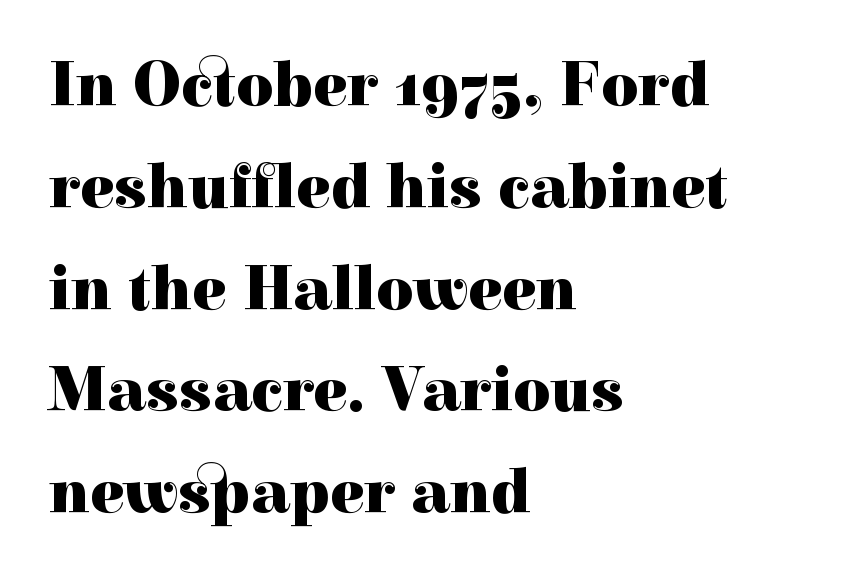
Q: Is the text bold? A: Yes.
Q: Is the text italic (slanted)? A: No, it is upright.
Q: Is the typeface a serif or a sans-serif typeface? A: Serif.
Q: Is the text underlined? A: No.
Q: How is the paragraph aligned? A: Left-aligned.
Q: Is the spacing between letters normal or unusually wide? A: Normal.
Q: Is the spacing between lines tight, normal or loose? A: Normal.
Q: Width (condensed, normal, or wide)? A: Normal.
Q: x-height? A: Medium.
Q: Monospaced? A: No.
